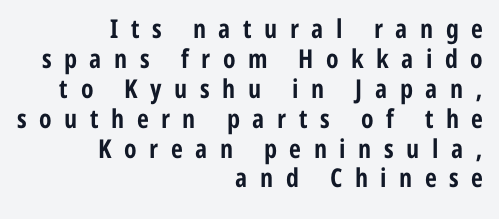
Q: Is the text bold? A: Yes.
Q: Is the text italic (slanted)? A: No, it is upright.
Q: Is the text underlined? A: No.
Q: How is the paragraph aligned? A: Right-aligned.
Q: Is the spacing between letters normal or unusually wide? A: Unusually wide.
Q: Is the spacing between lines tight, normal or loose? A: Tight.
